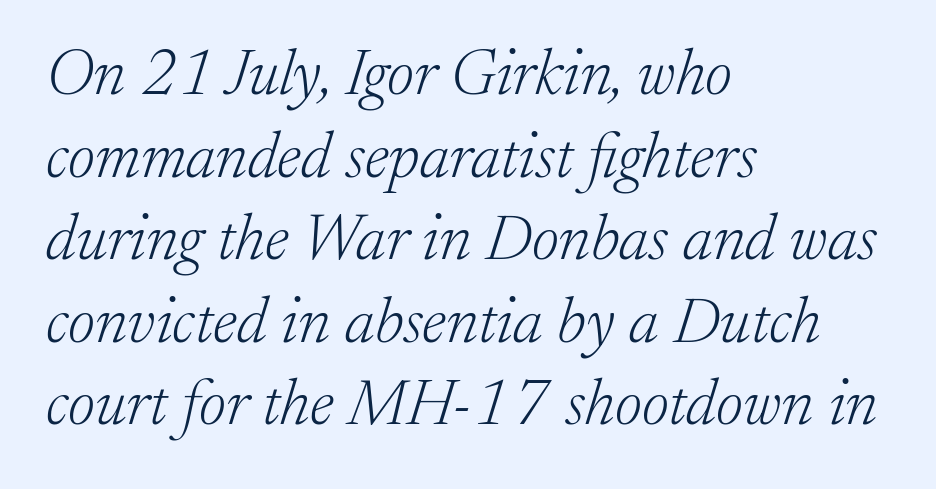
Q: Is the text bold? A: No.
Q: Is the text italic (slanted)? A: Yes, it leans right by about 17 degrees.
Q: Is the typeface a serif or a sans-serif typeface? A: Serif.
Q: Is the text underlined? A: No.
Q: How is the paragraph aligned? A: Left-aligned.
Q: Is the spacing between letters normal or unusually wide? A: Normal.
Q: Is the spacing between lines tight, normal or loose? A: Normal.
Q: Width (condensed, normal, or wide)? A: Normal.
Q: Stroke contrast? A: Low.
Q: x-height? A: Medium.
Q: Monospaced? A: No.
